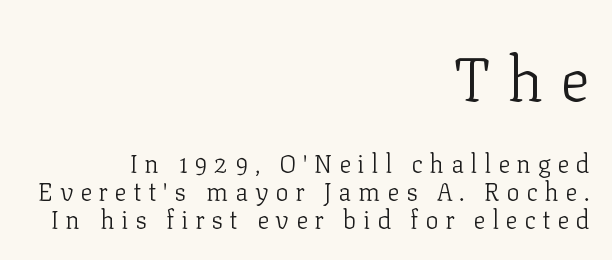
The image shows 62 px light serif type, upright; set right-aligned, tight line spacing (1.11x), unusually wide letter spacing (+0.27 em), not underlined; the first (top) block is 2.48x larger; low stroke contrast and a medium x-height.
